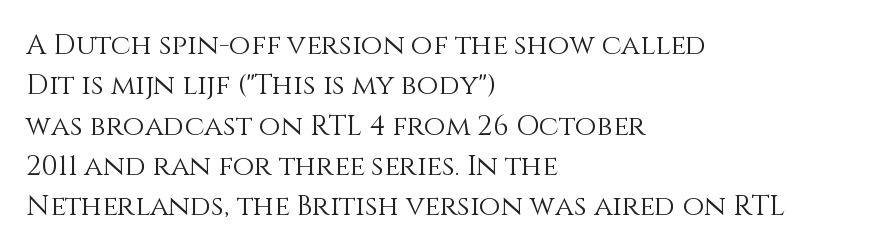
Q: Is the text bold? A: No.
Q: Is the text italic (slanted)? A: No, it is upright.
Q: Is the text underlined? A: No.
Q: How is the paragraph aligned? A: Left-aligned.
Q: Is the spacing between letters normal or unusually wide? A: Normal.
Q: Is the spacing between lines tight, normal or loose? A: Normal.
Q: Width (condensed, normal, or wide)? A: Normal.
Q: Stroke contrast? A: Medium.
Q: x-height? A: Large.
Q: Monospaced? A: No.
